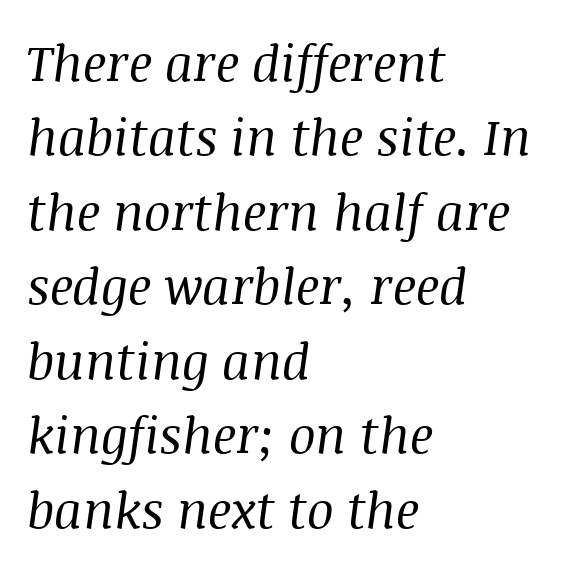
Q: Is the text bold? A: No.
Q: Is the text italic (slanted)? A: Yes, it leans right by about 8 degrees.
Q: Is the typeface a serif or a sans-serif typeface? A: Serif.
Q: Is the text underlined? A: No.
Q: How is the paragraph aligned? A: Left-aligned.
Q: Is the spacing between letters normal or unusually wide? A: Normal.
Q: Is the spacing between lines tight, normal or loose? A: Normal.
Q: Width (condensed, normal, or wide)? A: Normal.
Q: Stroke contrast? A: Medium.
Q: x-height? A: Large.
Q: Monospaced? A: No.
